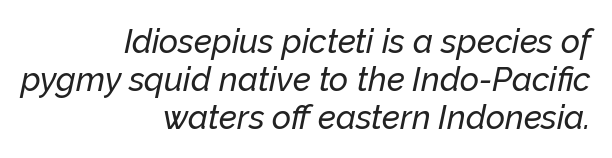
{"italic": "yes", "lean": "right", "slant_degrees": 12, "width": "normal", "stroke_contrast": "low", "x_height": "medium", "monospaced": "no", "underline": "no", "align": "right", "line_spacing": "tight", "line_spacing_ratio": 1.15, "letter_spacing": "normal", "letter_spacing_em": 0.0, "glyph_px": 33}
